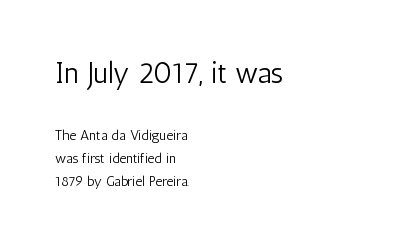
How would I describe the line gaps? Plain and ordinary. The strokes are not fattened; the text isn't bold. Does the bottom block carry the larger type? No, the top block does. Compared with typical body copy, the letter spacing here is the same.
